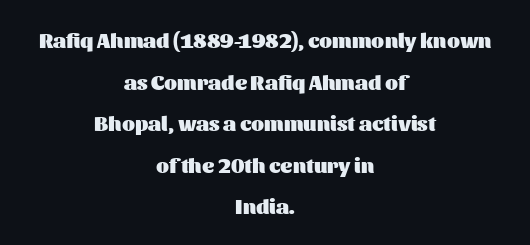
What's the leading like? Stretched, with rows far apart. The glyphs are unaccompanied by any horizontal stroke below them. Heft: maximum for text — a bold. This sample uses an upright cut, with every glyph sitting square on the baseline. Teacher's note: observe the equal gaps on both sides — that is centered alignment. Honestly, the letter spacing is just normal — you wouldn't notice it.
